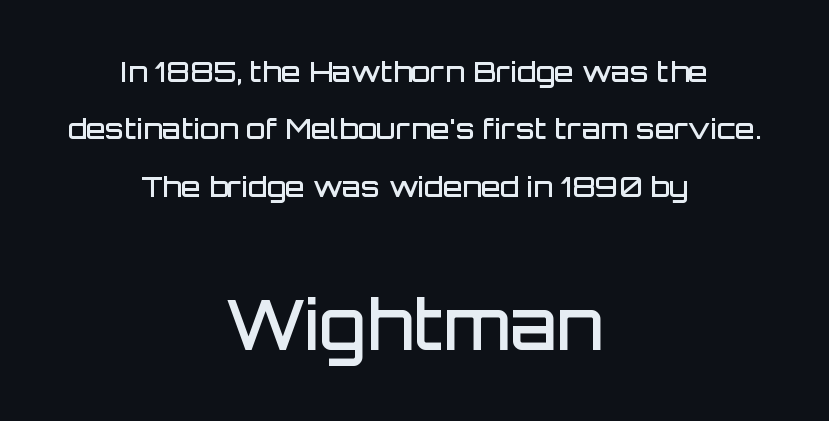
The image shows 69 px semibold sans-serif type, upright; set centered, loose line spacing (2.05x), normal letter spacing, not underlined; the second (bottom) block is 2.46x larger; low stroke contrast and a large x-height.
